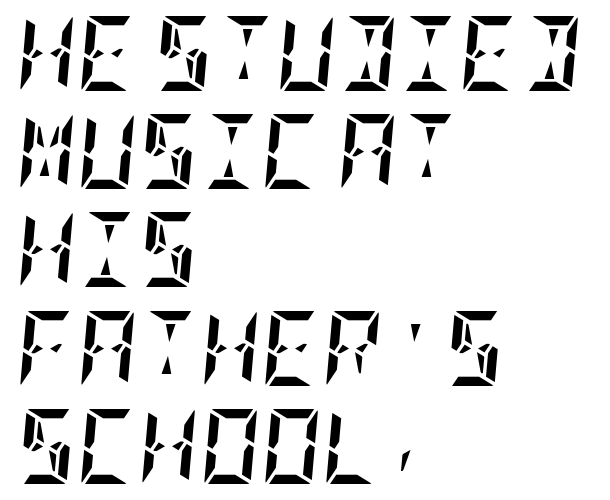
This sample keeps an unexceptional amount of space between lines. No word sits above an underline. Line starts are locked; line ends wander. Is the type slanted? Yes — the strokes lean at a clear angle. Inter-character spacing is left at the font's built-in metrics. These words are printed bold, with thick strokes throughout.
